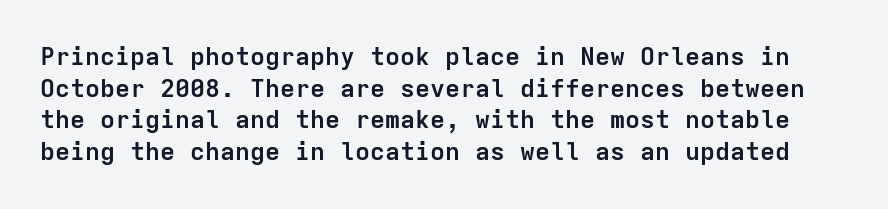
Compared with typical paragraphs, the rows here are spaced about the same. The strokes are fattened all the way to bold. You can tell it's not italic because the verticals are truly vertical. Underlining? Definitely not there. Is the letter spacing exaggerated? No — it looks like the ordinary default.
